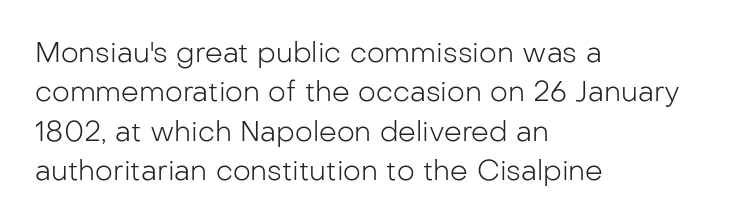
Do the characters align in a grid? No, the font is proportional. Unmarked baselines from the first word to the last. The face looks like a standard text weight, possibly lighter. Does the copy run flush right? No — it runs flush left.
